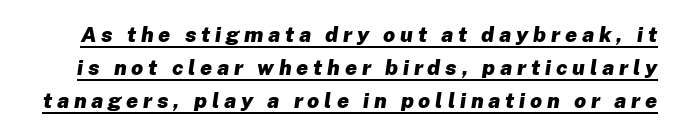
Strong, thick strokes mark this as bold type. Slanted lettering throughout. The specimen includes a rule beneath the text block's lines. Leading matches the norm, producing a regular column.
